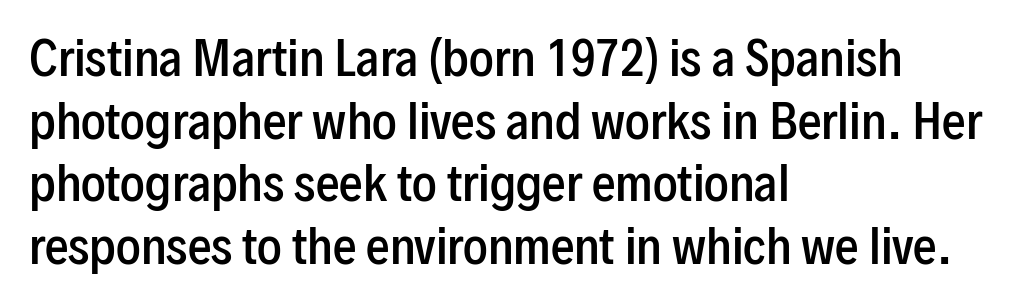
{"serif": "no", "italic": "no", "bold": "semi", "weight": "semibold", "width": "condensed", "stroke_contrast": "low", "x_height": "medium", "monospaced": "no", "underline": "no", "align": "left", "line_spacing": "normal", "line_spacing_ratio": 1.33, "letter_spacing": "normal", "letter_spacing_em": 0.0, "glyph_px": 47}
